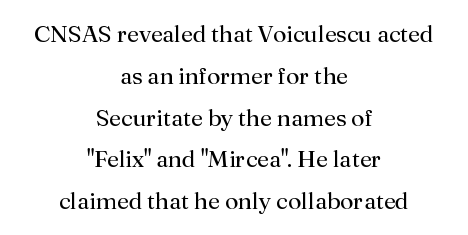
The image shows 24 px text type, upright; set centered, line spacing 1.74x, normal letter spacing, not underlined.
